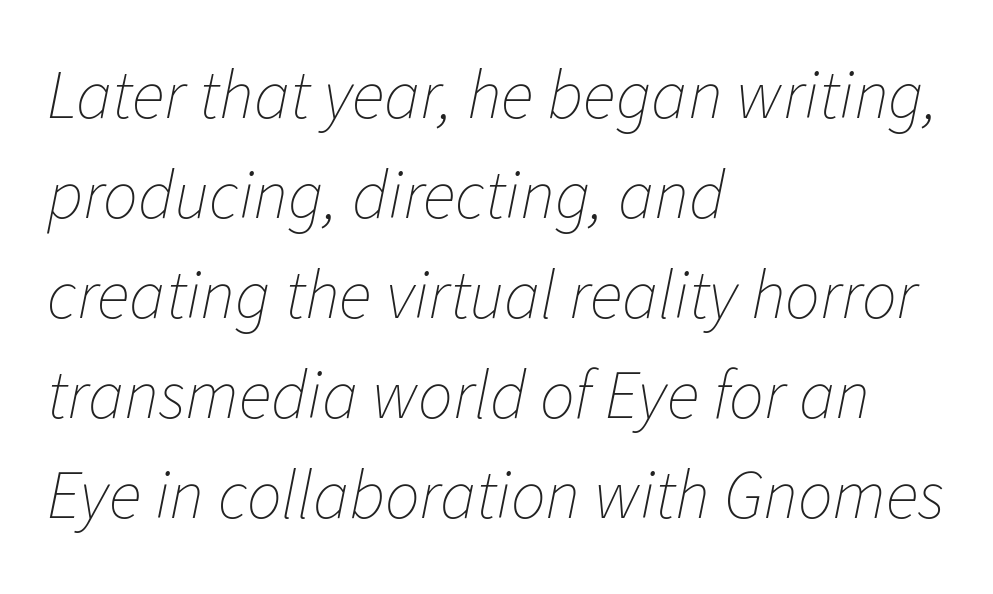
The image shows 69 px thin type, italic (leaning right); set left-aligned, normal line spacing (1.45x), normal letter spacing, not underlined; low stroke contrast and a medium x-height.
